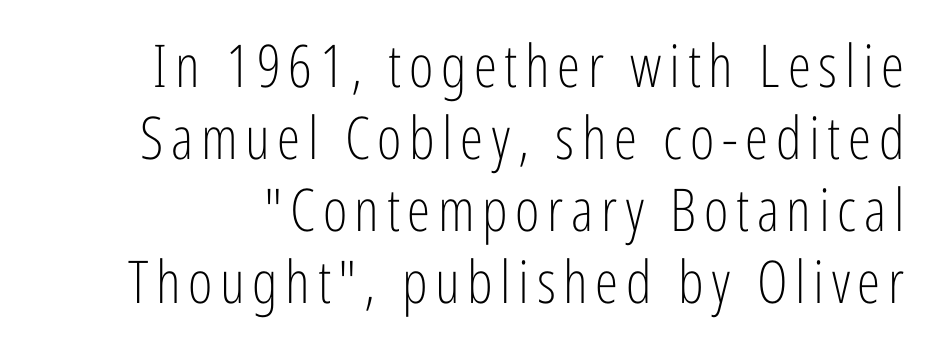
The image shows 59 px light, condensed sans-serif type, upright; set line spacing 1.22x, not underlined; low stroke contrast and a medium x-height.
